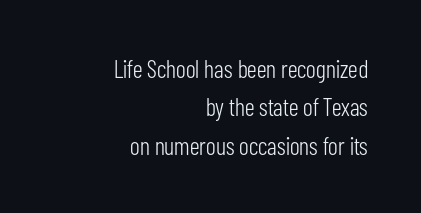
{"italic": "no", "bold": "no", "underline": "no", "align": "right", "line_spacing": "normal", "line_spacing_ratio": 1.54, "letter_spacing": "normal", "letter_spacing_em": 0.0, "glyph_px": 25}
